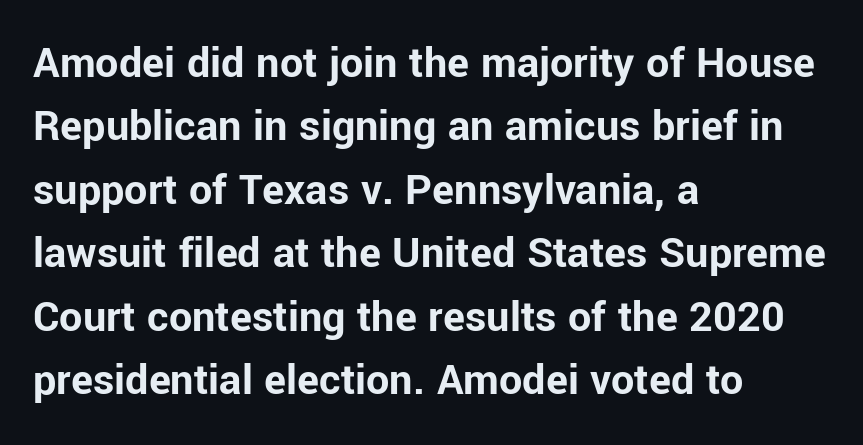
The space beneath each line is pristine and unruled. A typesetter would call this leading conventional body-copy spacing. Notice how the passage keeps a crisp vertical edge on the left only. Vertical strokes here are truly vertical. Strokes here are thick enough to call this a true bold.
